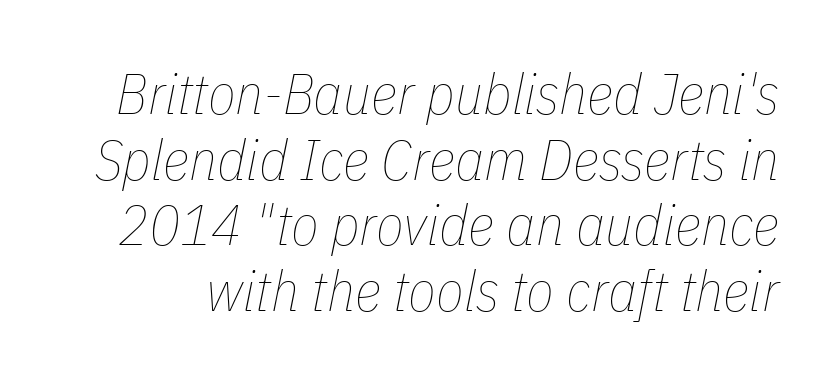
{"italic": "yes", "lean": "right", "slant_degrees": 11, "bold": "no", "weight": "thin", "width": "condensed", "stroke_contrast": "low", "x_height": "medium", "monospaced": "no", "underline": "no", "line_spacing": "tight", "line_spacing_ratio": 1.15, "letter_spacing": "normal", "letter_spacing_em": 0.0, "glyph_px": 57}
